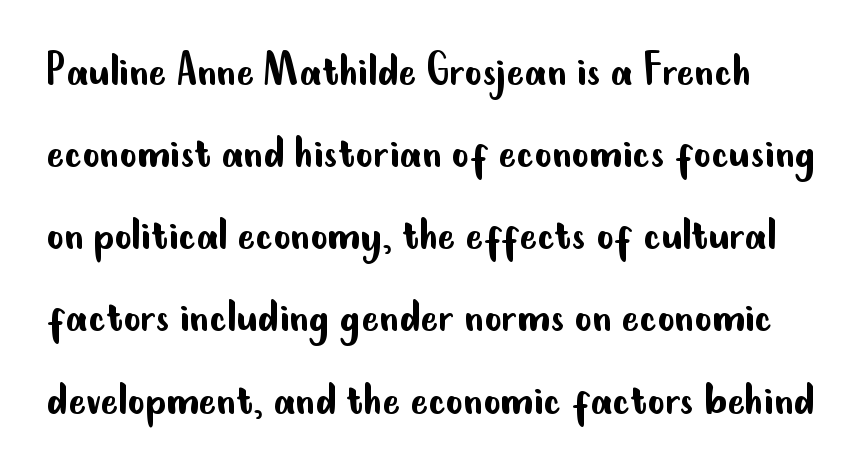
The image shows 53 px regular-weight, condensed sans-serif type, upright; set normal line spacing (1.55x), normal letter spacing, not underlined; low stroke contrast and a small x-height.
